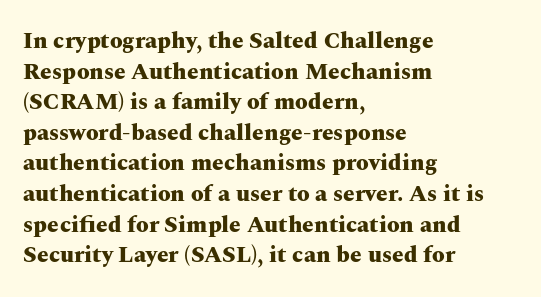
Q: Is the text bold? A: Yes.
Q: Is the text italic (slanted)? A: No, it is upright.
Q: Is the text underlined? A: No.
Q: How is the paragraph aligned? A: Left-aligned.
Q: Is the spacing between letters normal or unusually wide? A: Normal.
Q: Is the spacing between lines tight, normal or loose? A: Normal.
